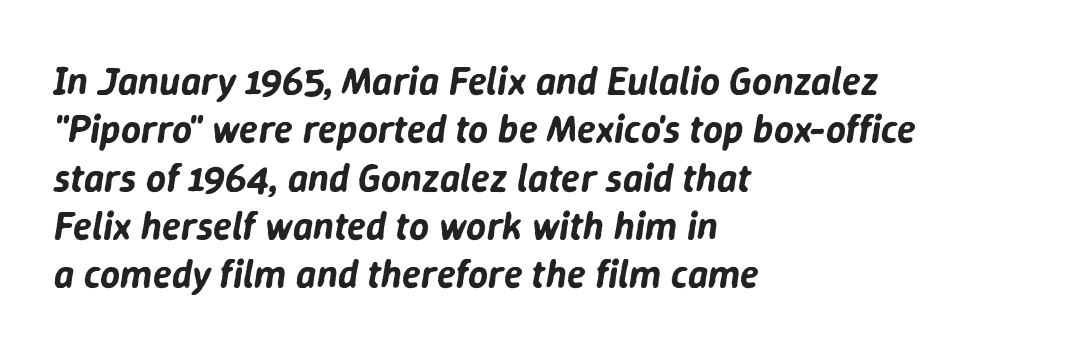
Q: Is the text italic (slanted)? A: Yes, it leans right by about 9 degrees.
Q: Is the text underlined? A: No.
Q: How is the paragraph aligned? A: Left-aligned.
Q: Is the spacing between letters normal or unusually wide? A: Normal.
Q: Width (condensed, normal, or wide)? A: Normal.
Q: Stroke contrast? A: Low.
Q: x-height? A: Medium.
Q: Monospaced? A: No.
